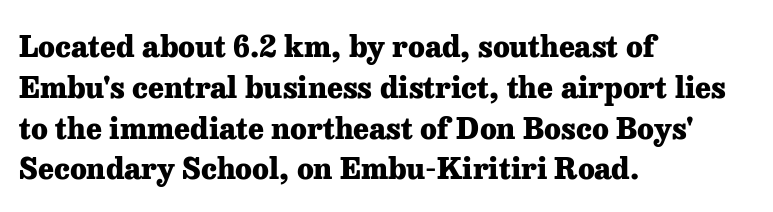
The image shows 30 px heavy serif type, upright; set left-aligned, normal line spacing (1.36x), normal letter spacing, not underlined; low stroke contrast and a medium x-height.
